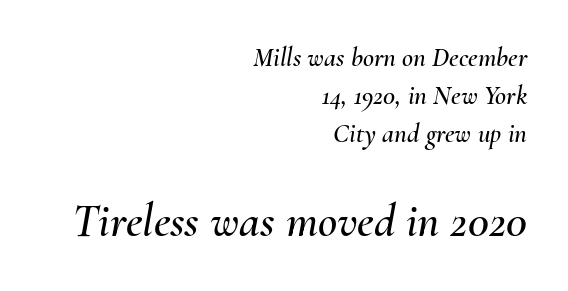
These lines are set flush right with a ragged left edge. A bare baseline throughout the passage. Is the lower block the larger one? Yes — the lower block carries the bigger type. Normally led — the rows are evenly, conventionally spaced. Varying glyph widths throughout — classic text-font behaviour. This rendering leaves character spacing at its baseline value.
